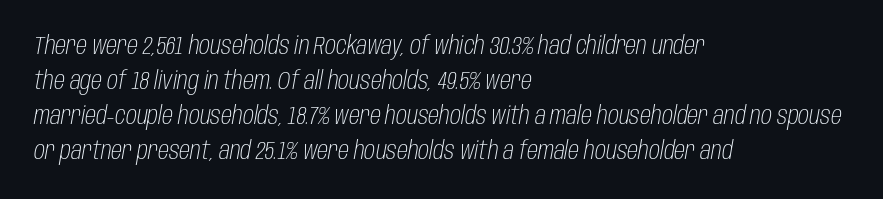
{"italic": "yes", "lean": "right", "slant_degrees": 10, "bold": "no", "underline": "no", "align": "left", "line_spacing": "normal", "line_spacing_ratio": 1.4, "letter_spacing": "normal", "letter_spacing_em": 0.0, "glyph_px": 25}
